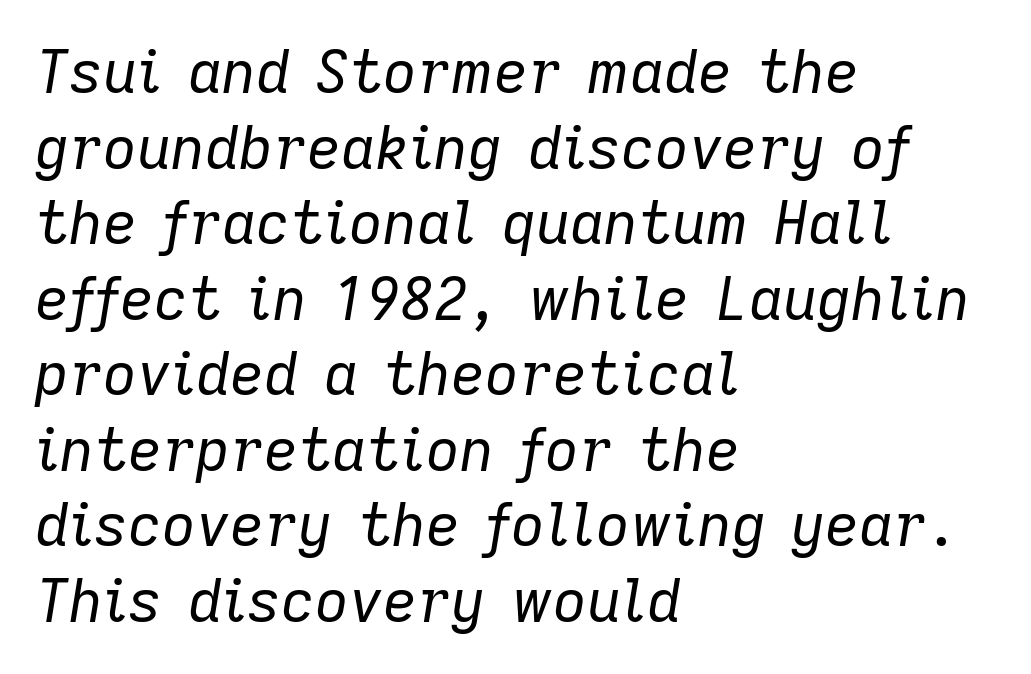
{"italic": "yes", "lean": "right", "slant_degrees": 9, "bold": "no", "weight": "regular", "width": "normal", "stroke_contrast": "low", "x_height": "medium", "monospaced": "no", "underline": "no", "align": "left", "line_spacing": "normal", "line_spacing_ratio": 1.28, "letter_spacing": "normal", "letter_spacing_em": 0.0, "glyph_px": 59}
